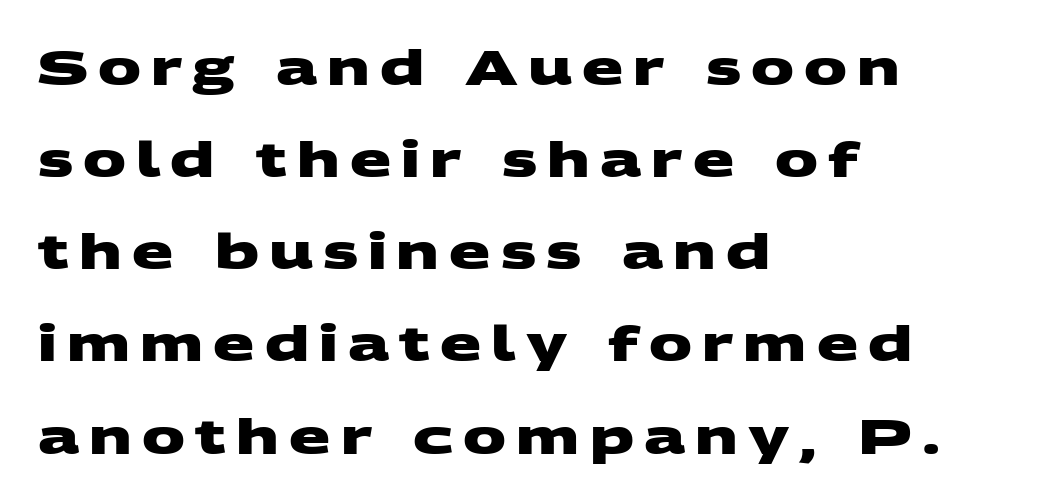
The image shows 48 px heavy, wide sans-serif type; set left-aligned, loose line spacing (1.92x), unusually wide letter spacing (+0.21 em), not underlined; medium stroke contrast and a large x-height.
